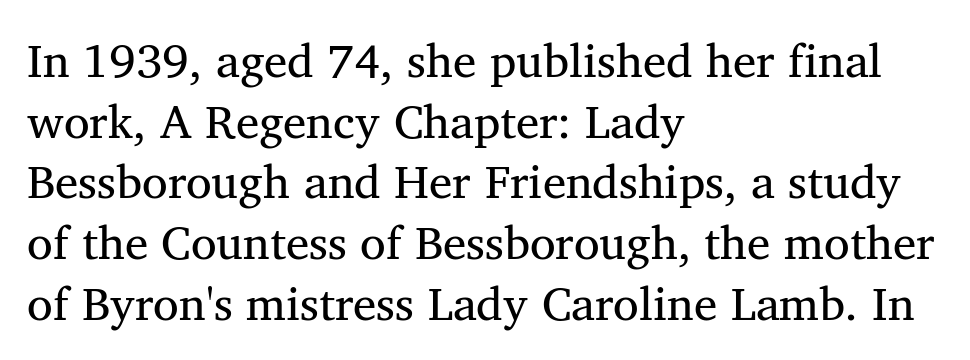
Q: Is the text bold? A: No.
Q: Is the text italic (slanted)? A: No, it is upright.
Q: Is the typeface a serif or a sans-serif typeface? A: Serif.
Q: Is the text underlined? A: No.
Q: How is the paragraph aligned? A: Left-aligned.
Q: Is the spacing between letters normal or unusually wide? A: Normal.
Q: Is the spacing between lines tight, normal or loose? A: Normal.
Q: Width (condensed, normal, or wide)? A: Normal.
Q: Stroke contrast? A: Medium.
Q: x-height? A: Medium.
Q: Monospaced? A: No.
